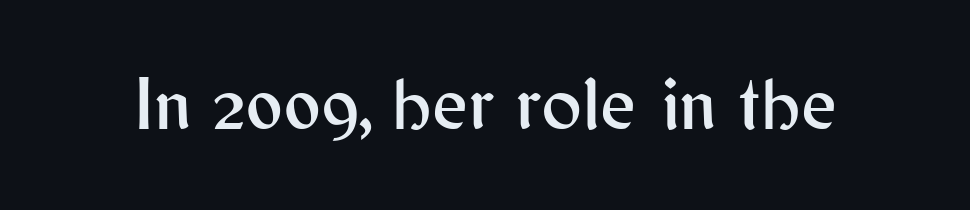
The image shows 76 px sans-serif type, upright; set normal letter spacing, not underlined; medium stroke contrast and a medium x-height.
